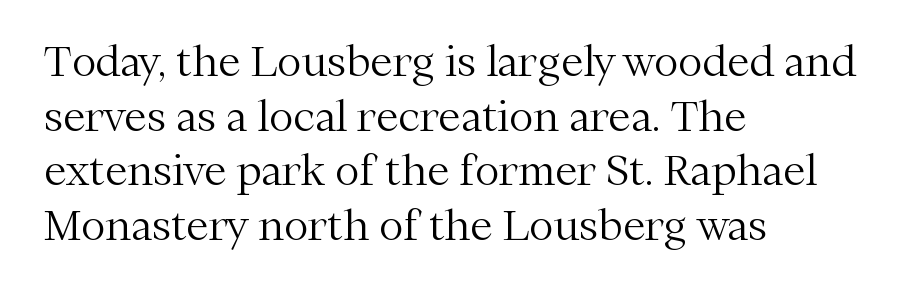
Vertically, the passage feels balanced, rows spaced as you'd expect. Casual observation: everything's shoved over to the left. Each row of text sits above clean, open space. The tracking reads as untouched default to a designer's eye.
